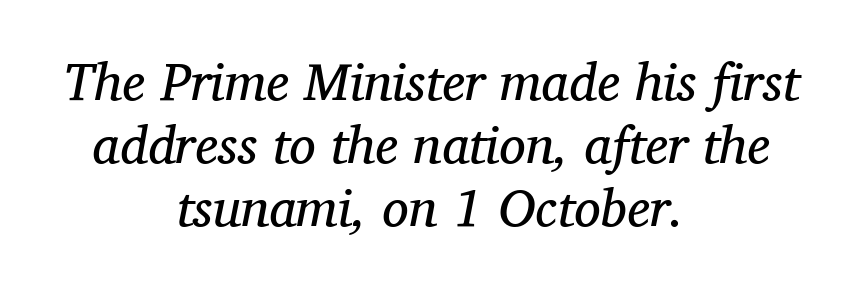
The image shows 53 px regular-weight serif type, italic (leaning right); set centered, line spacing 1.19x, normal letter spacing, not underlined; medium stroke contrast and a medium x-height.
